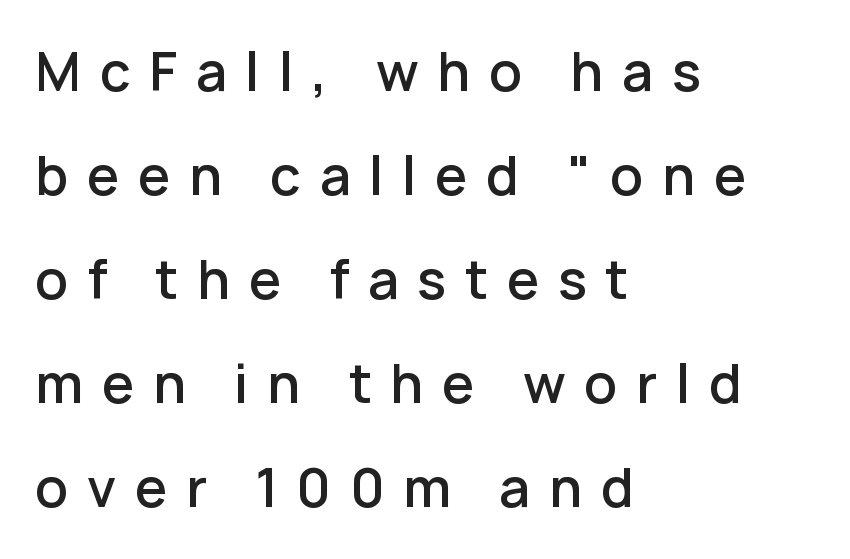
The letters stand upright; this is a roman face. The vertical gap from one line to the next is large. Is this a fixed-width face? No — the glyphs have proportional, varying widths. Every letter is mildly thick-stroked: semibold rather than bold. These lines are composed in type without serifs. Honestly, there is no underline to notice here at all.
